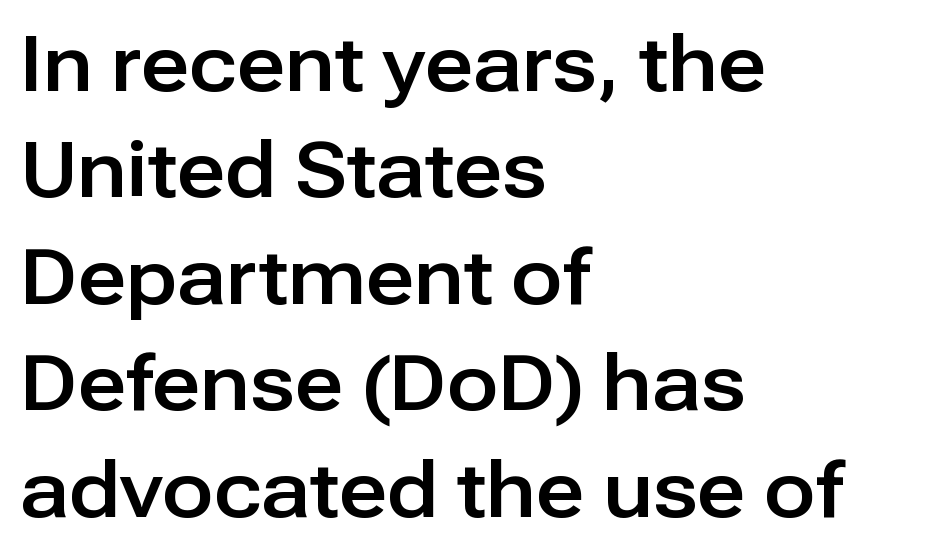
Q: Is the text italic (slanted)? A: No, it is upright.
Q: Is the typeface a serif or a sans-serif typeface? A: Sans-serif.
Q: Is the text underlined? A: No.
Q: How is the paragraph aligned? A: Left-aligned.
Q: Is the spacing between letters normal or unusually wide? A: Normal.
Q: Is the spacing between lines tight, normal or loose? A: Normal.
Q: Width (condensed, normal, or wide)? A: Normal.
Q: Stroke contrast? A: Low.
Q: x-height? A: Medium.
Q: Monospaced? A: No.
